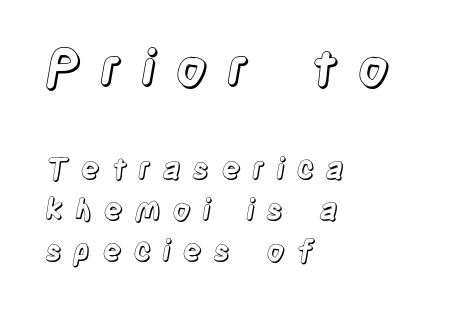
The tracking jumps out immediately: characters are airy and widely separated. This sample is left-justified, so line endings fall wherever the words run out. This rendering features lettering with no underline. Reading top to bottom, the characters get smaller at the block break.
